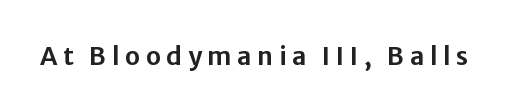
Q: Is the text italic (slanted)? A: No, it is upright.
Q: Is the text underlined? A: No.
Q: Is the spacing between letters normal or unusually wide? A: Unusually wide.
